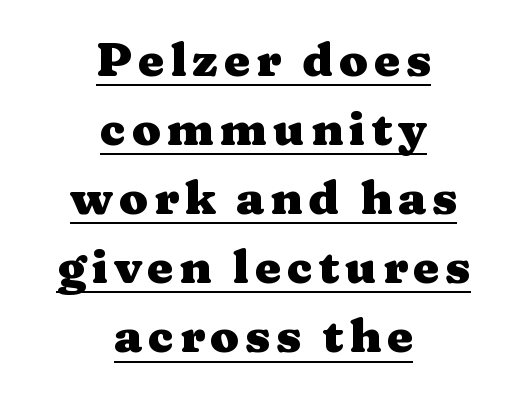
The image shows 47 px heavy, wide serif type, upright; set centered, normal line spacing (1.47x), underlined; medium stroke contrast and a medium x-height.
